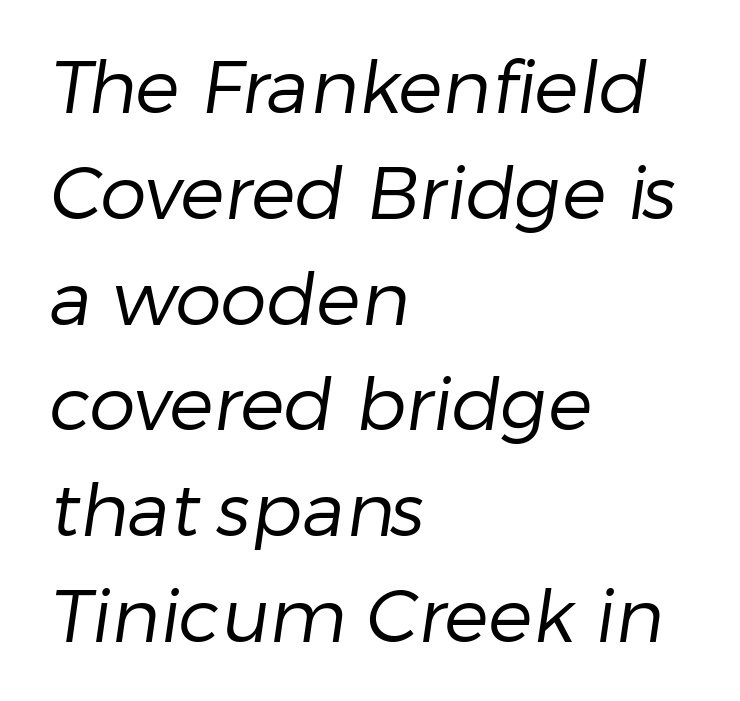
Q: Is the text bold? A: No.
Q: Is the typeface a serif or a sans-serif typeface? A: Sans-serif.
Q: Is the text underlined? A: No.
Q: How is the paragraph aligned? A: Left-aligned.
Q: Is the spacing between letters normal or unusually wide? A: Normal.
Q: Is the spacing between lines tight, normal or loose? A: Normal.
Q: Width (condensed, normal, or wide)? A: Normal.
Q: Stroke contrast? A: Low.
Q: x-height? A: Medium.
Q: Monospaced? A: No.
